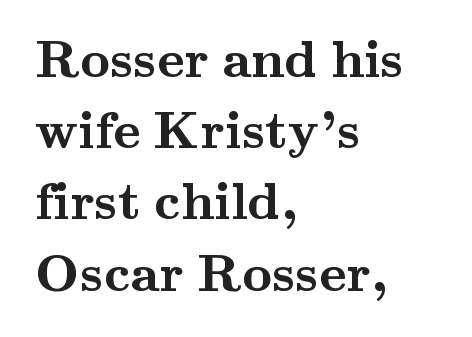
Q: Is the text bold? A: Yes.
Q: Is the text italic (slanted)? A: No, it is upright.
Q: Is the typeface a serif or a sans-serif typeface? A: Serif.
Q: Is the text underlined? A: No.
Q: How is the paragraph aligned? A: Left-aligned.
Q: Is the spacing between letters normal or unusually wide? A: Normal.
Q: Is the spacing between lines tight, normal or loose? A: Normal.
Q: Width (condensed, normal, or wide)? A: Wide.
Q: Stroke contrast? A: Medium.
Q: x-height? A: Small.
Q: Monospaced? A: No.
